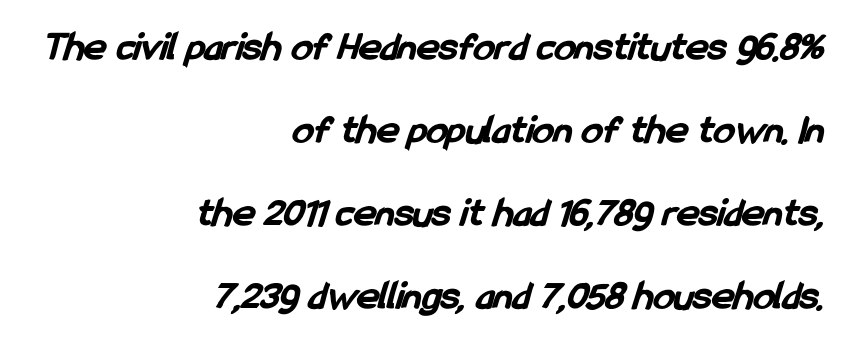
If you measured baseline to baseline, you'd find a long distance. Beneath every word, the page is bare. Typographically, this falls in the sans-serif category. Note the varied advance widths — an 'i' is clearly narrower than an 'm'. Horizontal alignment here is rightward, an uncommon choice for prose.
